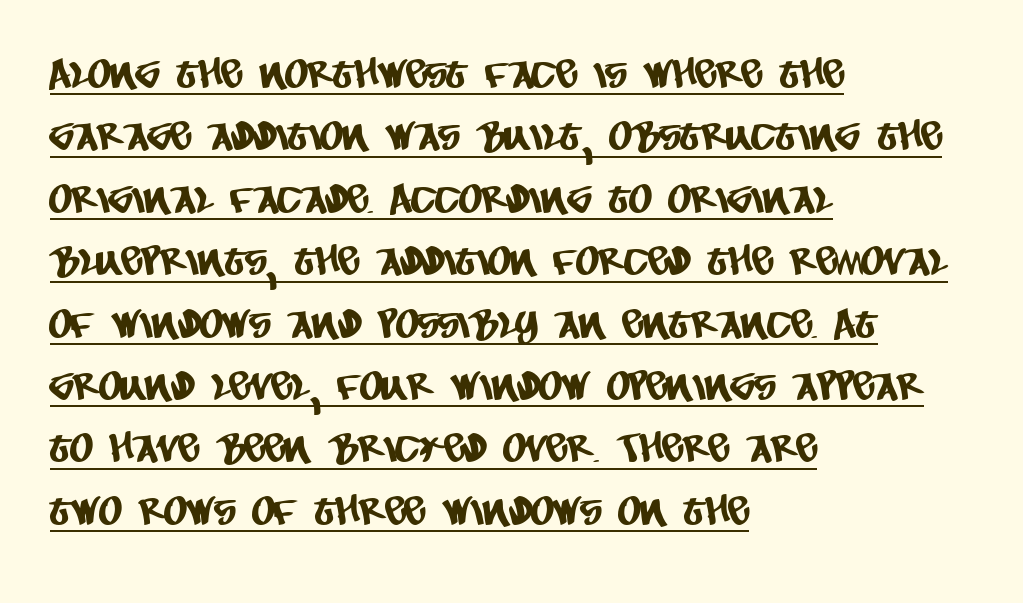
Q: Is the typeface a serif or a sans-serif typeface? A: Sans-serif.
Q: Is the text underlined? A: Yes.
Q: How is the paragraph aligned? A: Left-aligned.
Q: Is the spacing between letters normal or unusually wide? A: Normal.
Q: Is the spacing between lines tight, normal or loose? A: Normal.
Q: Width (condensed, normal, or wide)? A: Condensed.
Q: Stroke contrast? A: Low.
Q: x-height? A: Large.
Q: Monospaced? A: No.
